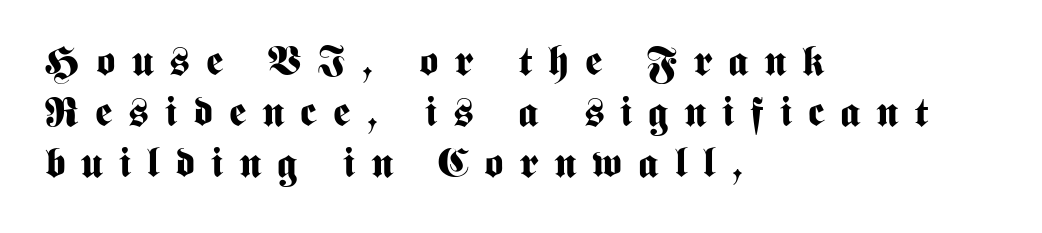
{"serif": "no", "italic": "no", "bold": "yes", "weight": "bold", "width": "condensed", "stroke_contrast": "medium", "x_height": "medium", "monospaced": "no", "underline": "no", "align": "left", "line_spacing": "normal", "line_spacing_ratio": 1.25, "letter_spacing": "wide", "letter_spacing_em": 0.39, "glyph_px": 41}
